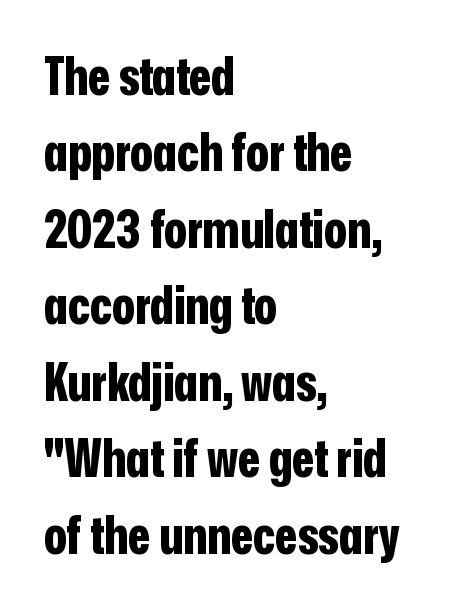
Unmarked baselines from the first word to the last. Are there feet on the stems? There aren't — it's a sans. Designer's note — italics off, roman on. The letterforms sit shoulder to shoulder at normal distance. One glance says typical: line gaps are just what's usual.
